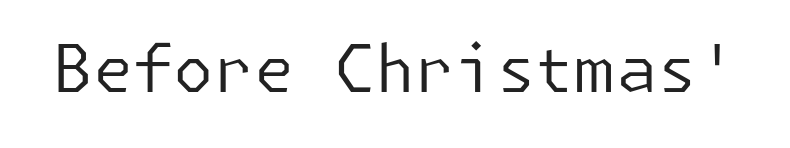
Q: Is the text bold? A: No.
Q: Is the text italic (slanted)? A: No, it is upright.
Q: Is the typeface a serif or a sans-serif typeface? A: Sans-serif.
Q: Is the text underlined? A: No.
Q: Is the spacing between letters normal or unusually wide? A: Normal.
Q: Width (condensed, normal, or wide)? A: Normal.
Q: Stroke contrast? A: Low.
Q: x-height? A: Medium.
